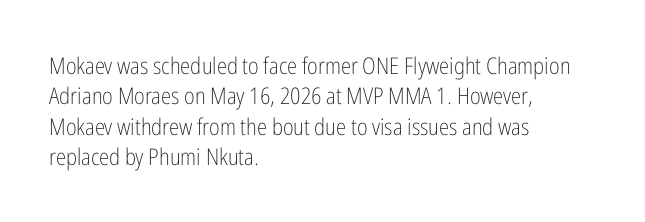
The image shows 23 px text type, upright; set left-aligned, normal line spacing (1.32x), normal letter spacing, not underlined.
